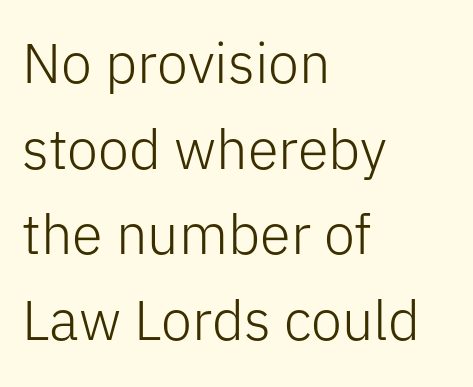
The strip under each line holds only bare page. The rendering uses natural spacing where letterforms have individual widths. Each line starts at the same left margin while the right side varies. It's the straight-up-and-down kind of type. Serif or sans? Sans — the stroke terminals are bare.
